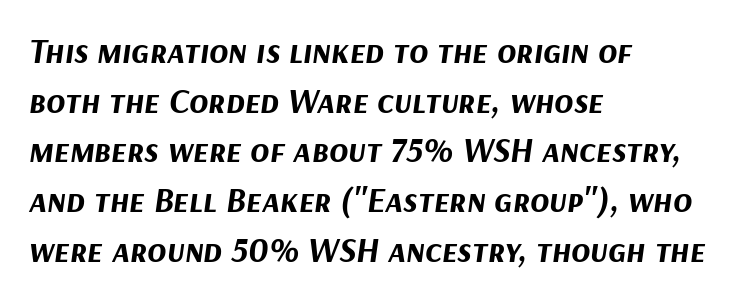
Q: Is the text bold? A: Yes.
Q: Is the text italic (slanted)? A: Yes, it leans right by about 9 degrees.
Q: Is the text underlined? A: No.
Q: How is the paragraph aligned? A: Left-aligned.
Q: Is the spacing between letters normal or unusually wide? A: Normal.
Q: Is the spacing between lines tight, normal or loose? A: Normal.
Q: Width (condensed, normal, or wide)? A: Normal.
Q: Stroke contrast? A: Medium.
Q: x-height? A: Medium.
Q: Monospaced? A: No.
